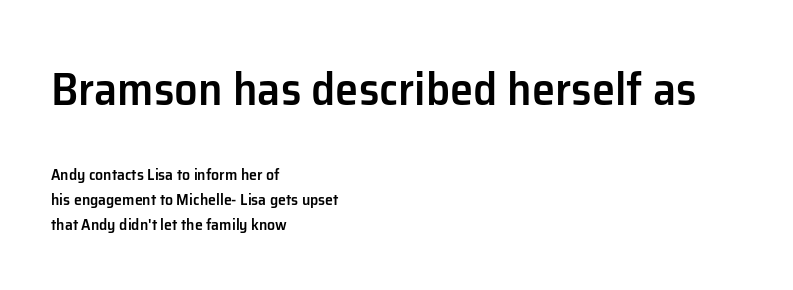
{"serif": "no", "italic": "no", "bold": "semi", "weight": "semibold", "width": "normal", "stroke_contrast": "low", "x_height": "medium", "monospaced": "no", "underline": "no", "align": "left", "line_spacing": "normal", "line_spacing_ratio": 1.55, "letter_spacing": "normal", "letter_spacing_em": 0.0, "larger_block": "first", "size_ratio": 2.94, "glyph_px": 47}
